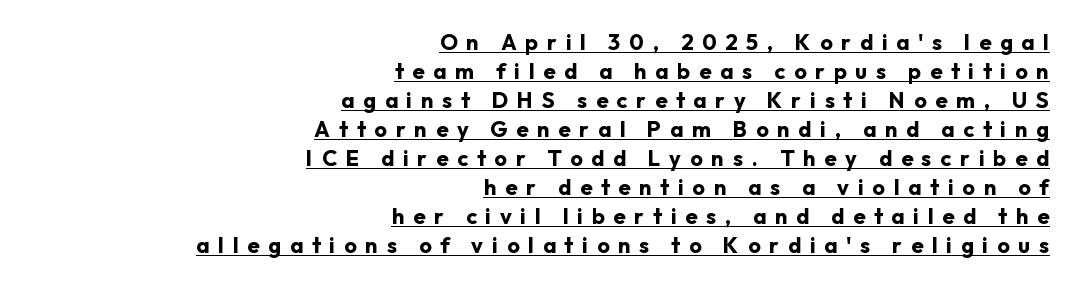
{"italic": "no", "bold": "yes", "underline": "yes", "align": "right", "line_spacing": "normal", "line_spacing_ratio": 1.32, "letter_spacing": "wide", "letter_spacing_em": 0.4, "glyph_px": 22}
